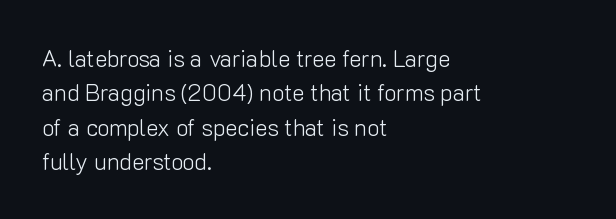
Observe the ordinary spacing: letters are neighbours, not strangers. Only glyphs here, with clear space below each row. Honestly, the row spacing looks completely unremarkable. No letter is thick-stroked: the sample isn't bold.
